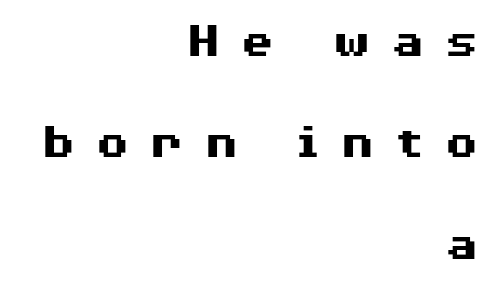
Q: Is the text bold? A: Yes.
Q: Is the text italic (slanted)? A: No, it is upright.
Q: Is the typeface a serif or a sans-serif typeface? A: Sans-serif.
Q: Is the text underlined? A: No.
Q: How is the paragraph aligned? A: Right-aligned.
Q: Is the spacing between letters normal or unusually wide? A: Unusually wide.
Q: Is the spacing between lines tight, normal or loose? A: Loose.
Q: Width (condensed, normal, or wide)? A: Wide.
Q: Stroke contrast? A: Medium.
Q: x-height? A: Medium.
Q: Monospaced? A: No.
